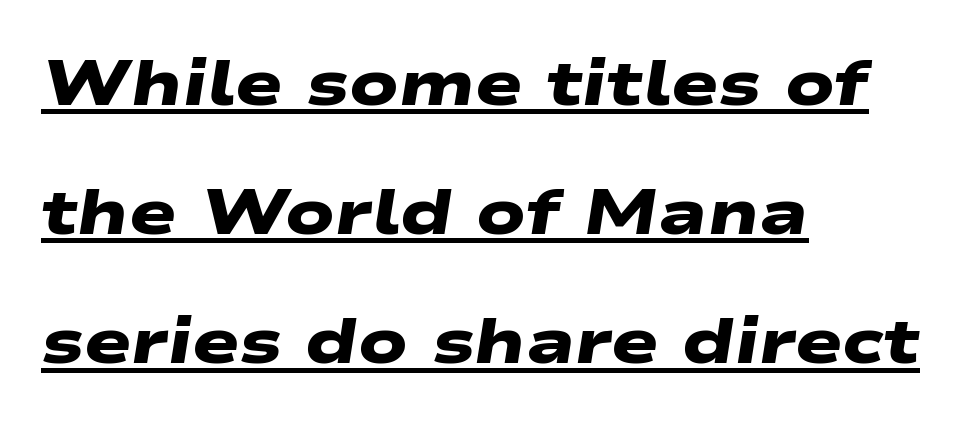
{"serif": "no", "bold": "yes", "weight": "heavy", "width": "wide", "stroke_contrast": "low", "x_height": "medium", "monospaced": "no", "underline": "yes", "align": "left", "line_spacing": "loose", "line_spacing_ratio": 2.05, "letter_spacing": "normal", "letter_spacing_em": 0.0, "glyph_px": 63}
